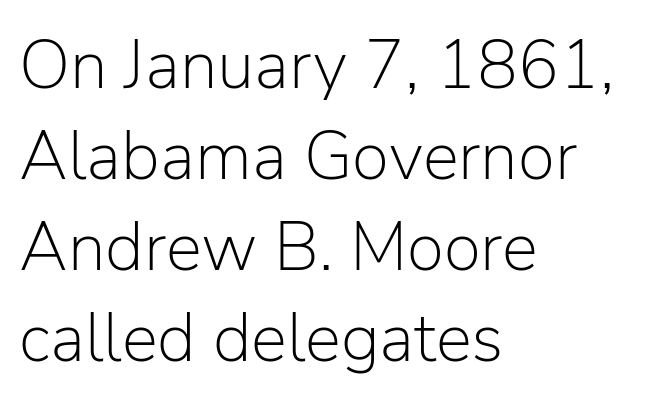
What kind of face is this? One without serifs — a sans. Quick note: underline off. Ordinary non-slanted type is in use. The typesetter chose a ragged-right arrangement here. Tracking here is standard; glyphs follow each other at the usual distance.
